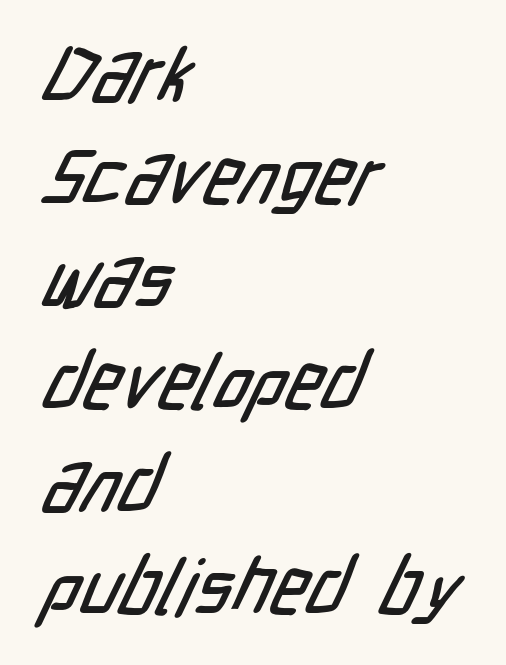
Q: Is the typeface a serif or a sans-serif typeface? A: Sans-serif.
Q: Is the text underlined? A: No.
Q: How is the paragraph aligned? A: Left-aligned.
Q: Is the spacing between letters normal or unusually wide? A: Normal.
Q: Is the spacing between lines tight, normal or loose? A: Normal.
Q: Width (condensed, normal, or wide)? A: Condensed.
Q: Stroke contrast? A: Low.
Q: x-height? A: Medium.
Q: Monospaced? A: No.
